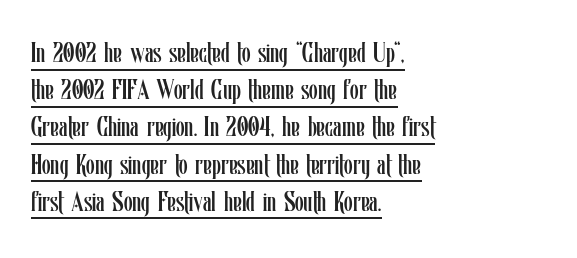
Vertically, the passage feels balanced, rows spaced as you'd expect. Descenders here cross a horizontal rule under the line. The letterforms sit at book weight or below. Proportional: the letters do not fall into vertical columns.
